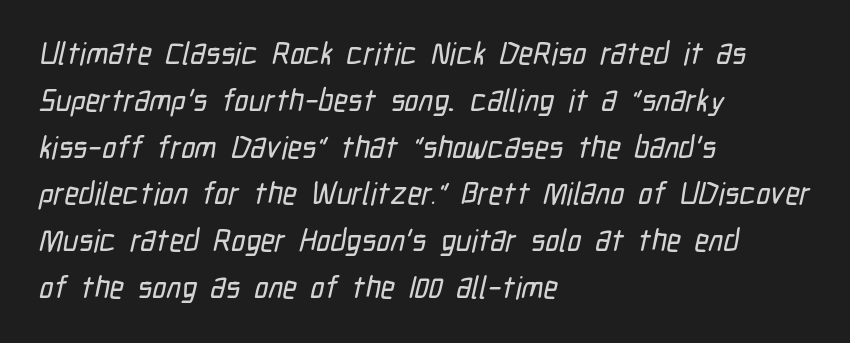
The paragraph has a hard left edge and a soft right edge. Proportional: the letters do not fall into vertical columns. Nobody touched the tracking dial on this one. This rendering features lettering with no underline.
